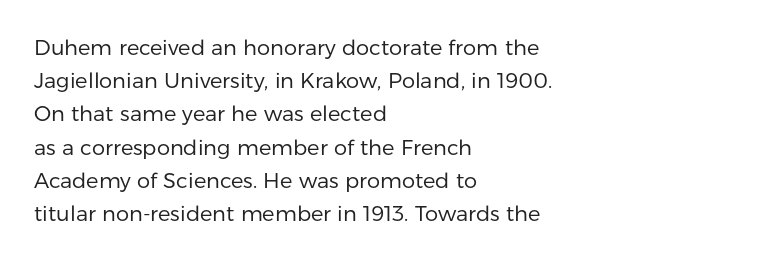
{"italic": "no", "bold": "no", "underline": "no", "align": "left", "line_spacing": "normal", "line_spacing_ratio": 1.58, "letter_spacing": "normal", "letter_spacing_em": 0.0, "glyph_px": 21}
